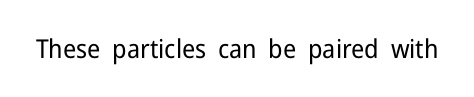
A roman cut, with each character standing at attention. Decoration check: the copy has no underline. The gaps between neighbouring characters are ordinary and unremarkable. Bold? No — there's no thickening of the strokes.
